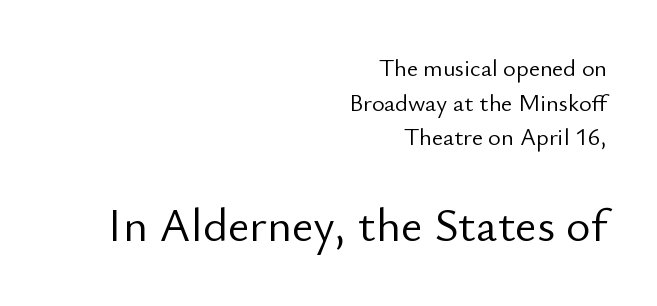
Q: Is the text bold? A: No.
Q: Is the text italic (slanted)? A: No, it is upright.
Q: Is the typeface a serif or a sans-serif typeface? A: Sans-serif.
Q: Is the text underlined? A: No.
Q: How is the paragraph aligned? A: Right-aligned.
Q: Is the spacing between letters normal or unusually wide? A: Normal.
Q: Is the spacing between lines tight, normal or loose? A: Normal.
Q: Which block of text is set in a larger size, the first (top) or the second (bottom)? A: The second (bottom) one.
Q: Width (condensed, normal, or wide)? A: Normal.
Q: Stroke contrast? A: Low.
Q: x-height? A: Small.
Q: Monospaced? A: No.
